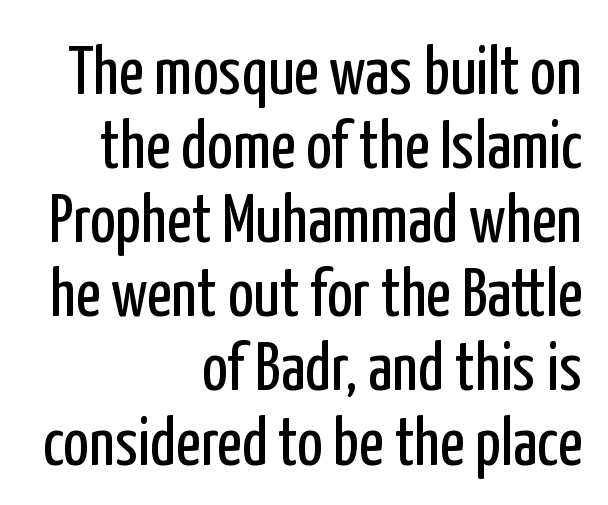
The image shows 68 px regular-weight, condensed sans-serif type, upright; set right-aligned, tight line spacing (1.09x), normal letter spacing, not underlined; low stroke contrast and a medium x-height.
